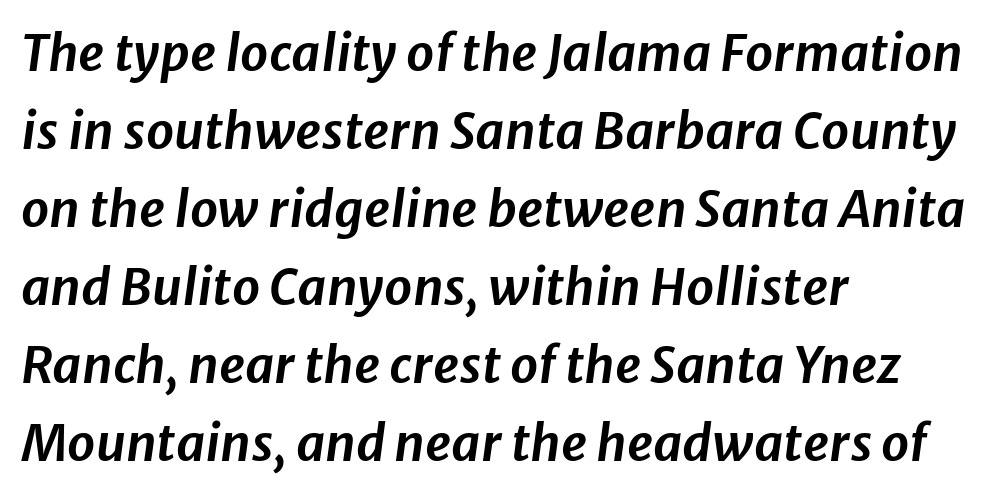
Glance below the letters and you will spot only blank space. If you drew a line through each stem, it would be angled. Short note: letters normally spaced. Think of a printed novel: that variable character pitch is what you see here. These lines stack with their left ends in a neat column.
